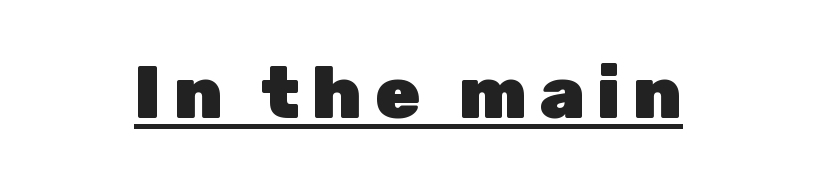
The image shows 73 px heavy sans-serif type, upright; set underlined; low stroke contrast and a medium x-height.
